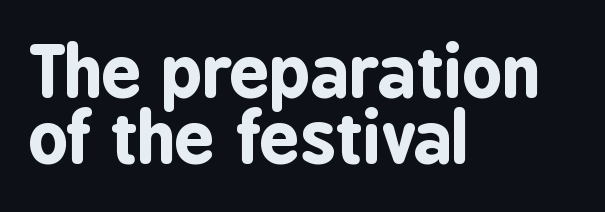
Q: Is the text bold? A: Yes.
Q: Is the text italic (slanted)? A: No, it is upright.
Q: Is the typeface a serif or a sans-serif typeface? A: Sans-serif.
Q: Is the text underlined? A: No.
Q: How is the paragraph aligned? A: Left-aligned.
Q: Is the spacing between letters normal or unusually wide? A: Normal.
Q: Is the spacing between lines tight, normal or loose? A: Tight.
Q: Width (condensed, normal, or wide)? A: Condensed.
Q: Stroke contrast? A: Low.
Q: x-height? A: Medium.
Q: Monospaced? A: No.
